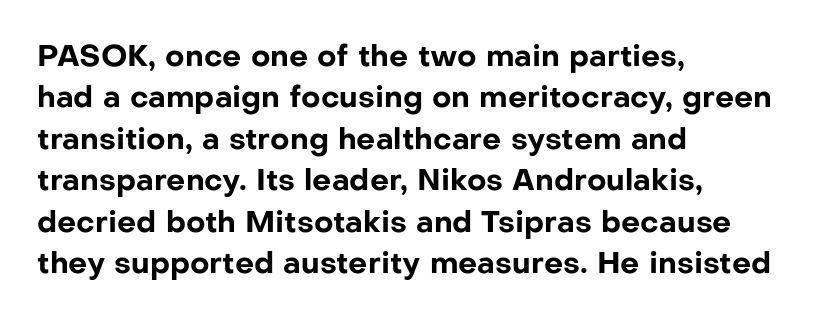
The image shows 30 px bold sans-serif type, upright; set left-aligned, normal line spacing (1.38x), normal letter spacing, not underlined; low stroke contrast and a medium x-height.
